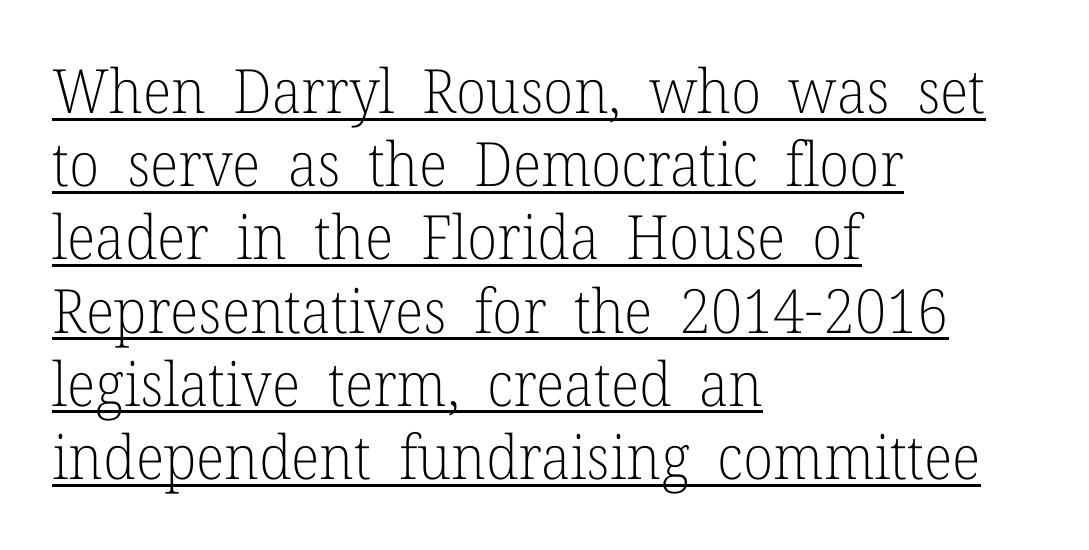
{"serif": "yes", "italic": "no", "bold": "no", "weight": "light", "width": "normal", "stroke_contrast": "low", "x_height": "medium", "monospaced": "no", "underline": "yes", "align": "left", "line_spacing_ratio": 1.2, "letter_spacing": "normal", "letter_spacing_em": 0.0, "glyph_px": 61}
